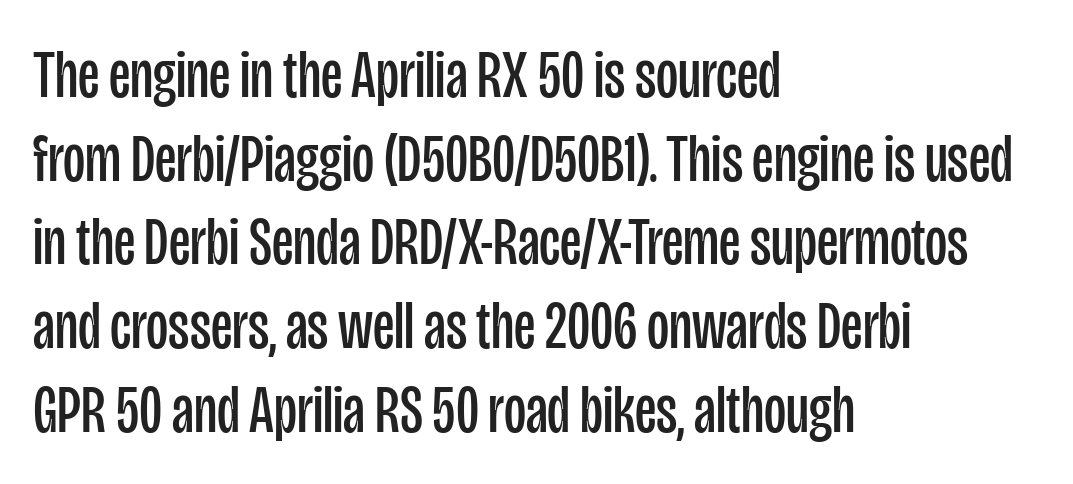
Observe the ordinary spacing: letters are neighbours, not strangers. The lettering stays uniformly vertical, giving the passage a roman look. Caption: face not bold, strokes unweighted. Line beginnings align vertically; line endings do not. The gap between lines stays unmarked.
